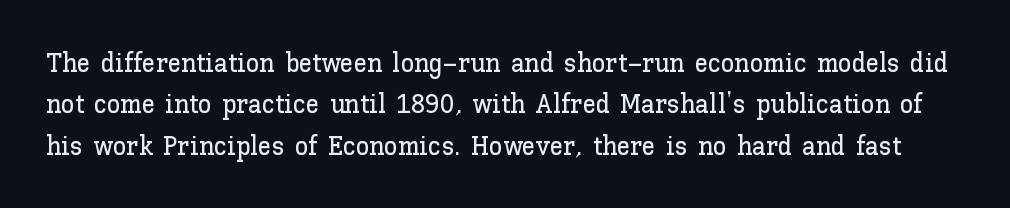
Q: Is the text italic (slanted)? A: No, it is upright.
Q: Is the text underlined? A: No.
Q: Is the spacing between letters normal or unusually wide? A: Normal.
Q: Is the spacing between lines tight, normal or loose? A: Normal.
